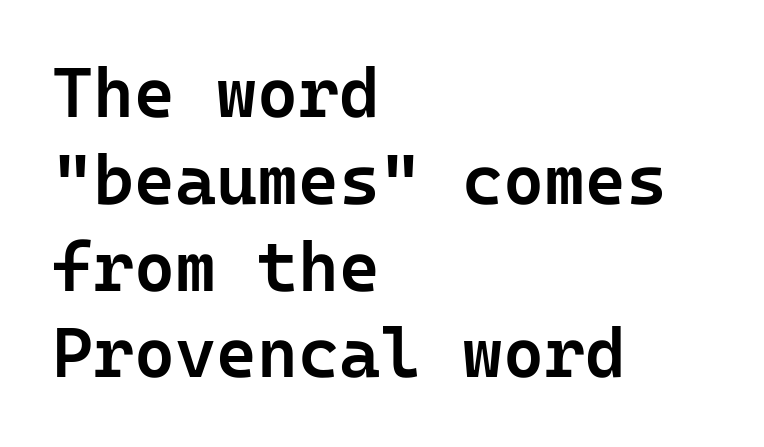
The letterforms sit shoulder to shoulder at normal distance. Alignment: flush left. To sum up the face: it is a sans, with no serifs. Strokes here are thickened, but only to semibold level. Words float on clear page, feet unadorned. Rendered with straight, roman letterforms.
